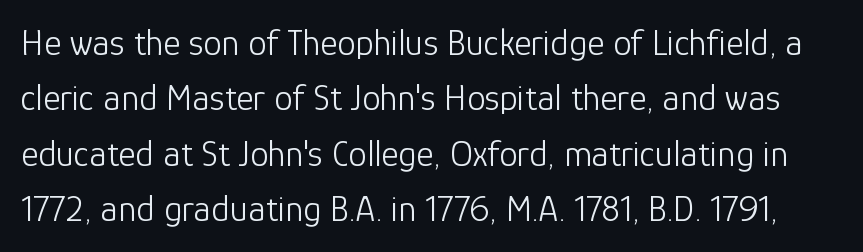
The image shows 37 px light sans-serif type, upright; set normal line spacing (1.5x), normal letter spacing, not underlined; low stroke contrast and a medium x-height.
